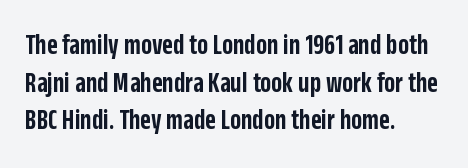
Note the varied advance widths — an 'i' is clearly narrower than an 'm'. A semibold gives these letters moderate extra thickness, short of bold. The font family rendered here belongs to the sans-serif group. Observe the ordinary spacing: letters are neighbours, not strangers. The lettering holds an erect, upright posture throughout.
